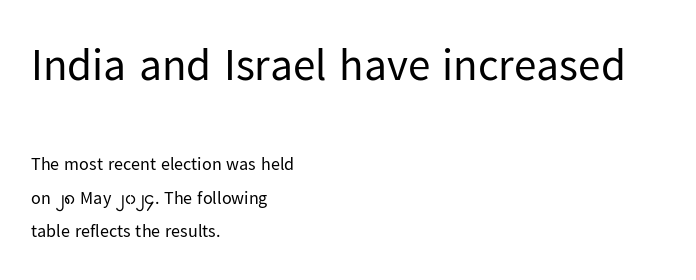
{"serif": "no", "italic": "no", "bold": "no", "weight": "regular", "width": "normal", "stroke_contrast": "low", "x_height": "medium", "monospaced": "no", "underline": "no", "align": "left", "line_spacing_ratio": 1.85, "letter_spacing": "normal", "letter_spacing_em": 0.0, "larger_block": "first", "size_ratio": 2.5, "glyph_px": 45}
